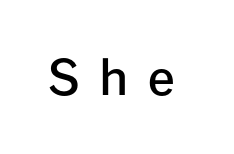
Q: Is the text bold? A: Semi-bold.
Q: Is the text italic (slanted)? A: No, it is upright.
Q: Is the typeface a serif or a sans-serif typeface? A: Sans-serif.
Q: Is the text underlined? A: No.
Q: Is the spacing between letters normal or unusually wide? A: Unusually wide.
Q: Width (condensed, normal, or wide)? A: Normal.
Q: Stroke contrast? A: Low.
Q: x-height? A: Medium.
Q: Monospaced? A: No.
